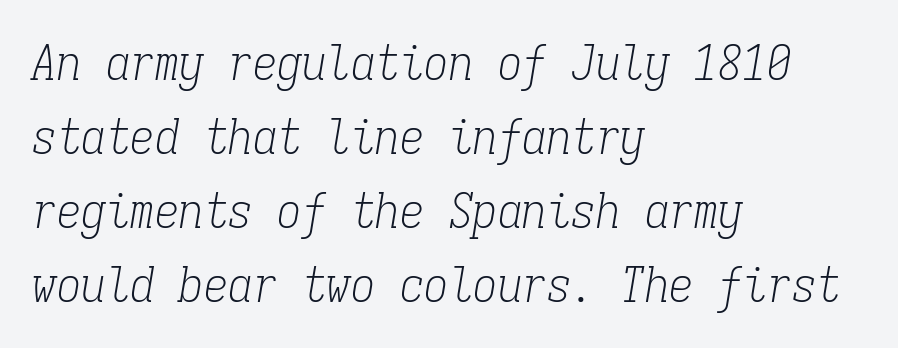
Q: Is the text bold? A: No.
Q: Is the text italic (slanted)? A: Yes, it leans right by about 9 degrees.
Q: Is the typeface a serif or a sans-serif typeface? A: Serif.
Q: Is the text underlined? A: No.
Q: How is the paragraph aligned? A: Left-aligned.
Q: Is the spacing between letters normal or unusually wide? A: Normal.
Q: Is the spacing between lines tight, normal or loose? A: Normal.
Q: Width (condensed, normal, or wide)? A: Condensed.
Q: Stroke contrast? A: Low.
Q: x-height? A: Medium.
Q: Monospaced? A: Yes.
